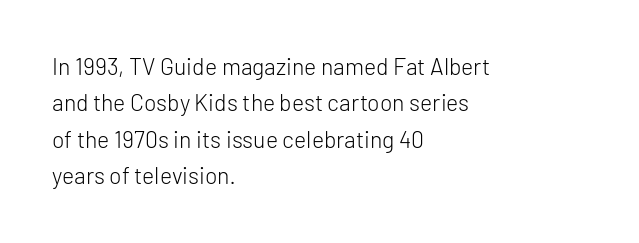
Q: Is the text bold? A: No.
Q: Is the text italic (slanted)? A: No, it is upright.
Q: Is the text underlined? A: No.
Q: How is the paragraph aligned? A: Left-aligned.
Q: Is the spacing between letters normal or unusually wide? A: Normal.
Q: Is the spacing between lines tight, normal or loose? A: Normal.
